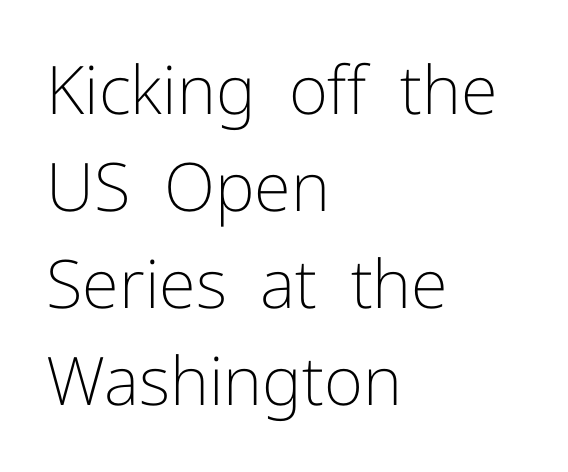
{"serif": "no", "italic": "no", "bold": "no", "weight": "light", "width": "normal", "stroke_contrast": "low", "x_height": "medium", "monospaced": "no", "underline": "no", "align": "left", "line_spacing": "normal", "line_spacing_ratio": 1.45, "letter_spacing": "normal", "letter_spacing_em": 0.0, "glyph_px": 67}
